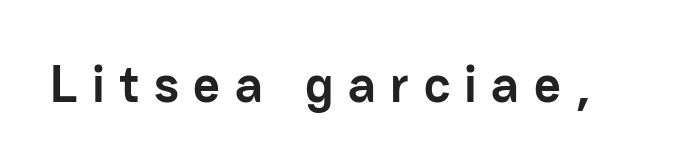
The image shows 52 px semibold sans-serif type, upright; set unusually wide letter spacing (+0.28 em), not underlined; low stroke contrast and a medium x-height.
